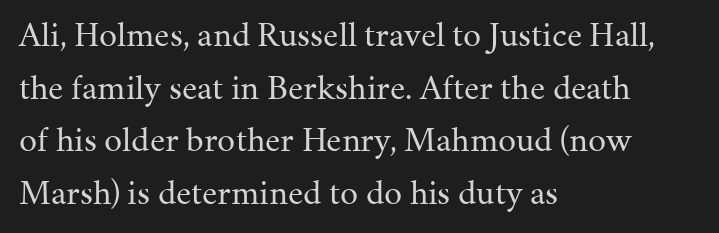
{"serif": "yes", "italic": "no", "bold": "no", "weight": "regular", "width": "normal", "stroke_contrast": "medium", "x_height": "medium", "monospaced": "no", "underline": "no", "align": "left", "line_spacing": "normal", "line_spacing_ratio": 1.46, "letter_spacing": "normal", "letter_spacing_em": 0.0, "glyph_px": 36}
